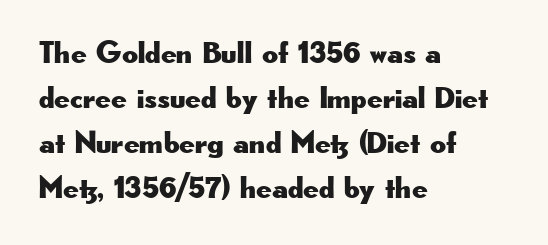
No italicization has been applied; the sample stays upright. The type family on display is of the sans-serif kind. Each word holds together tightly as a unit, with standard inter-letter gaps. Spacing verdict: proportional, widths tailored to each character.
